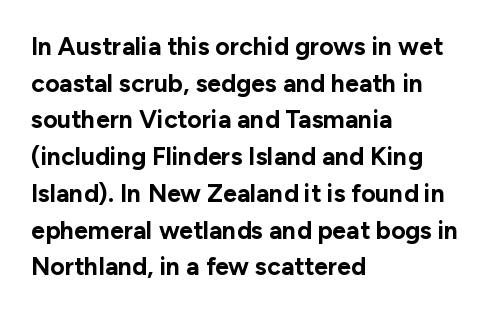
{"italic": "no", "bold": "yes", "underline": "no", "align": "left", "line_spacing": "normal", "line_spacing_ratio": 1.47, "letter_spacing": "normal", "letter_spacing_em": 0.0, "glyph_px": 25}
